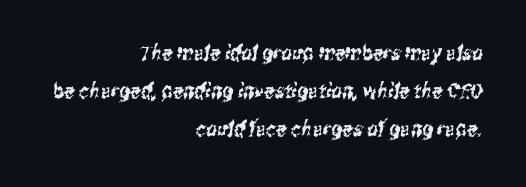
The image shows 21 px text type; set right-aligned, line spacing 1.81x, normal letter spacing, not underlined.
